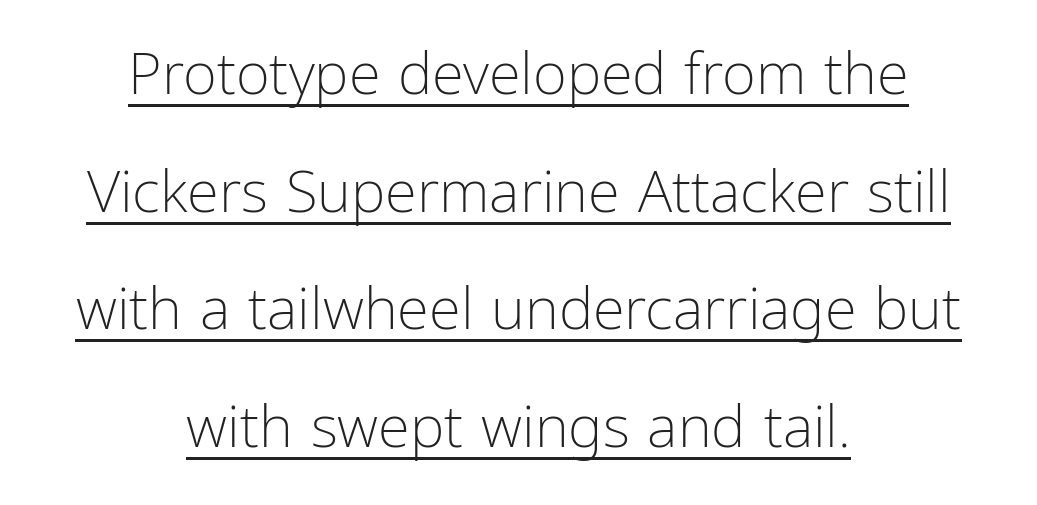
The image shows 58 px light, condensed sans-serif type, upright; set centered, loose line spacing (2.03x), normal letter spacing, underlined; low stroke contrast and a medium x-height.
